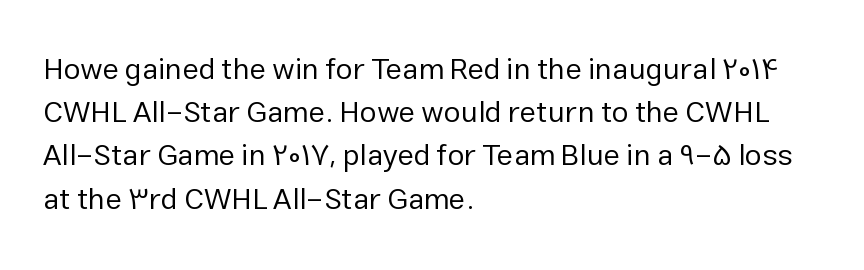
The image shows 30 px regular-weight sans-serif type, upright; set left-aligned, normal line spacing (1.44x), normal letter spacing, not underlined; low stroke contrast and a medium x-height.
